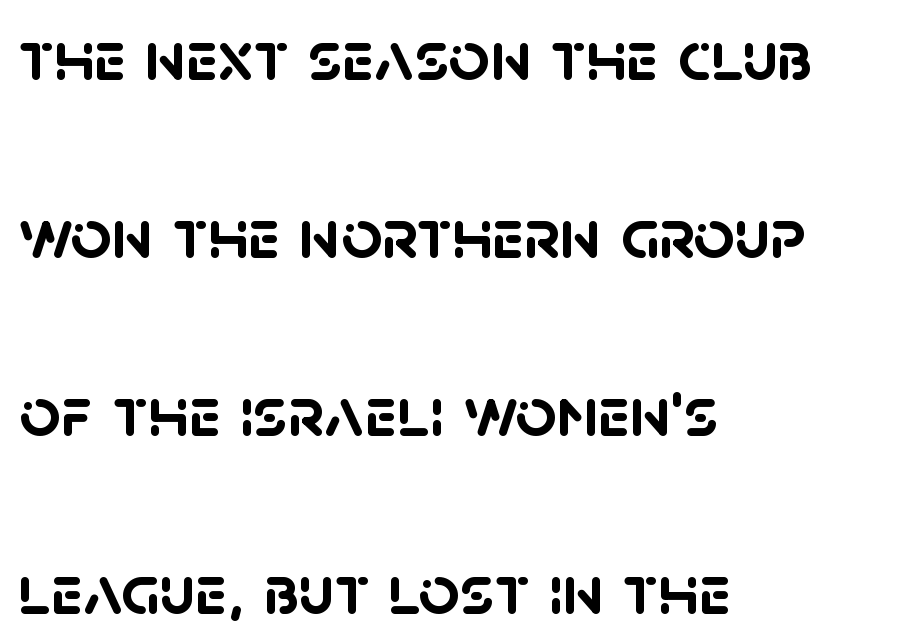
{"serif": "no", "bold": "yes", "weight": "semibold", "width": "normal", "stroke_contrast": "low", "x_height": "large", "monospaced": "no", "underline": "no", "align": "left", "line_spacing": "loose", "line_spacing_ratio": 2.47, "letter_spacing": "normal", "letter_spacing_em": 0.0, "glyph_px": 72}
